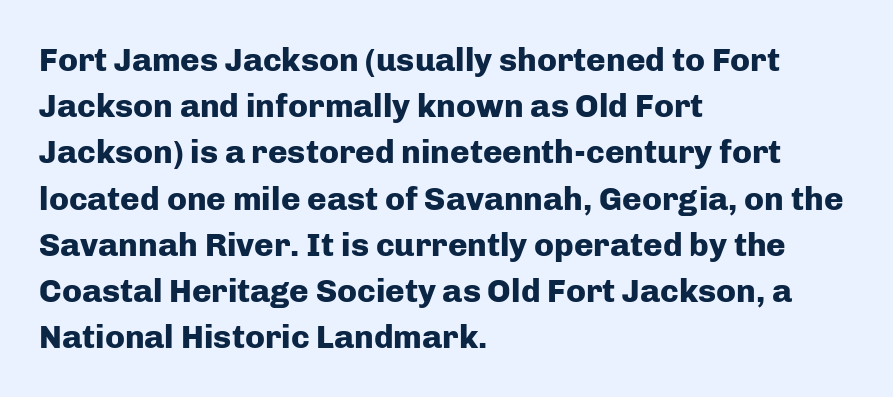
The image shows 33 px heavy sans-serif type, upright; set left-aligned, normal line spacing (1.4x), normal letter spacing, not underlined; low stroke contrast and a medium x-height.
